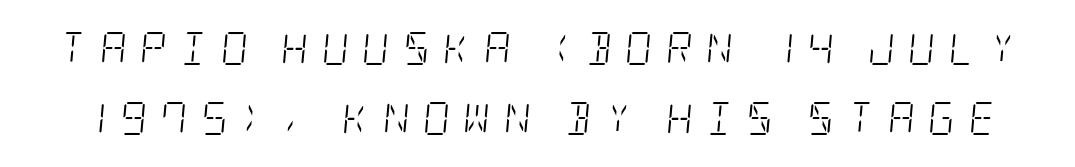
Honestly, the rows look like they've been pulled way apart. The gaps between neighbouring characters are conspicuously large. Heaviness? Minimal to ordinary, like unemphasized prose. Look at the bottom of the vertical strokes: they flare into serifs here. Does the lettering tilt? It does — this is italic. The zone under the glyphs is completely vacant.
